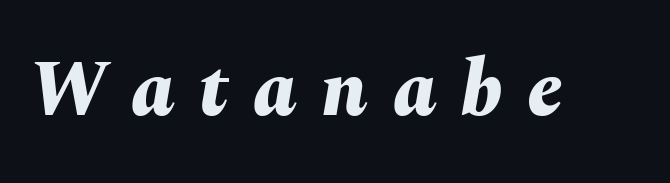
{"italic": "yes", "lean": "right", "slant_degrees": 10, "bold": "yes", "weight": "bold", "width": "normal", "stroke_contrast": "medium", "x_height": "medium", "monospaced": "no", "underline": "no", "letter_spacing": "wide", "letter_spacing_em": 0.3, "glyph_px": 80}
